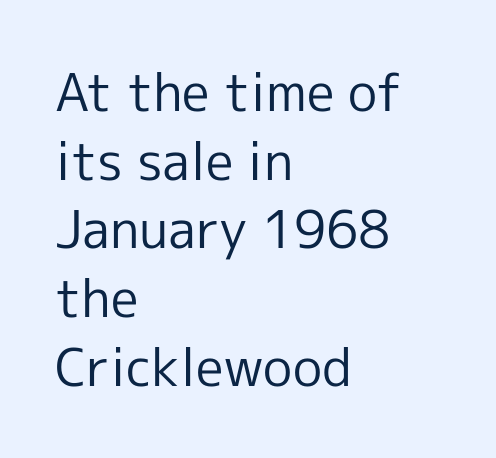
A quiet, ordinary-to-light weight characterises the typeface. No extra tracking has been applied to these lines. The glyphs are unaccompanied by any horizontal stroke below them. The rendering uses natural spacing where letterforms have individual widths. Notice how descenders clear the ascenders below comfortably — that's standard leading.
